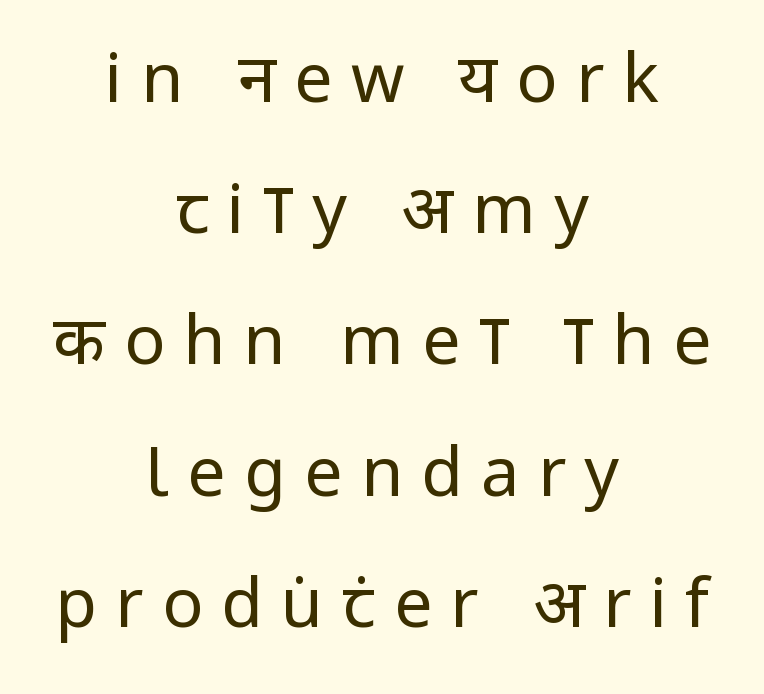
{"serif": "no", "italic": "no", "bold": "no", "weight": "regular", "width": "condensed", "stroke_contrast": "low", "x_height": "large", "monospaced": "no", "underline": "no", "align": "center", "line_spacing": "loose", "line_spacing_ratio": 1.93, "letter_spacing": "wide", "letter_spacing_em": 0.27, "glyph_px": 68}
